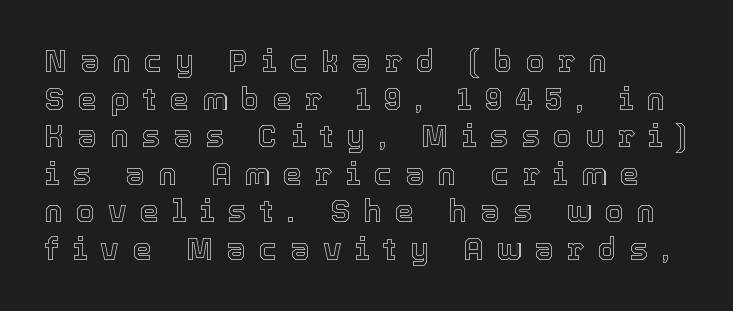
Q: Is the text italic (slanted)? A: No, it is upright.
Q: Is the text underlined? A: No.
Q: How is the paragraph aligned? A: Left-aligned.
Q: Is the spacing between letters normal or unusually wide? A: Unusually wide.
Q: Width (condensed, normal, or wide)? A: Normal.
Q: x-height? A: Medium.
Q: Monospaced? A: No.
